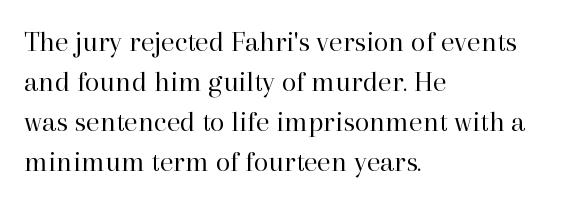
{"serif": "yes", "italic": "no", "bold": "no", "weight": "regular", "width": "normal", "stroke_contrast": "high", "x_height": "medium", "monospaced": "no", "underline": "no", "align": "left", "line_spacing": "normal", "line_spacing_ratio": 1.33, "letter_spacing": "normal", "letter_spacing_em": 0.0, "glyph_px": 30}
